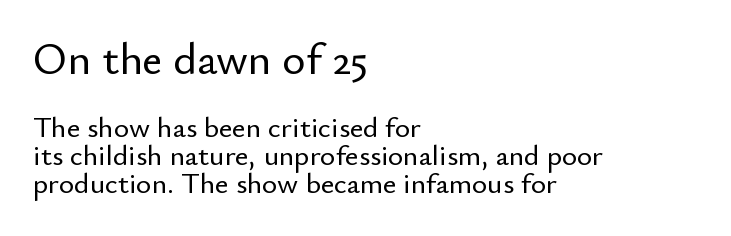
{"serif": "no", "italic": "no", "width": "normal", "stroke_contrast": "low", "x_height": "small", "monospaced": "no", "underline": "no", "align": "left", "line_spacing": "tight", "line_spacing_ratio": 0.96, "letter_spacing": "normal", "letter_spacing_em": 0.0, "larger_block": "first", "size_ratio": 1.52, "glyph_px": 44}
